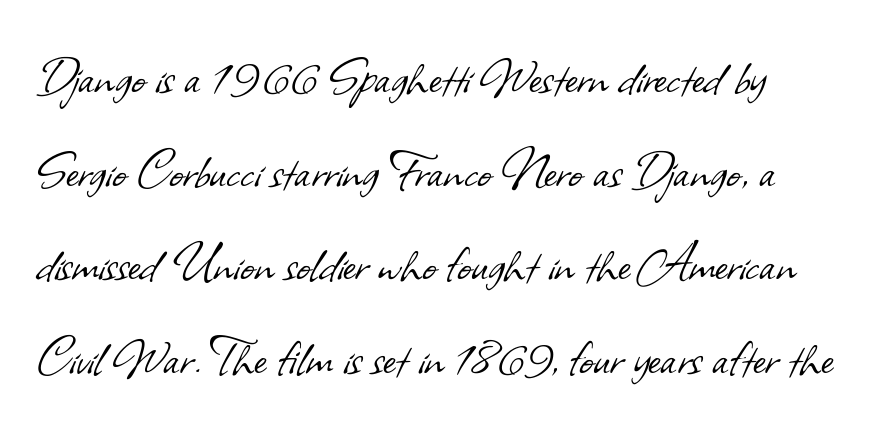
The image shows 60 px light sans-serif type; set normal line spacing (1.56x), normal letter spacing, not underlined; low stroke contrast and a small x-height.
